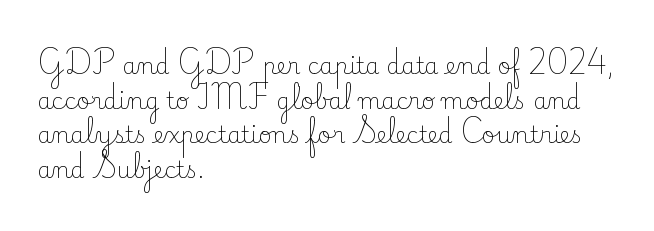
The image shows 23 px text type, upright; set left-aligned, normal line spacing (1.51x), normal letter spacing, not underlined.
